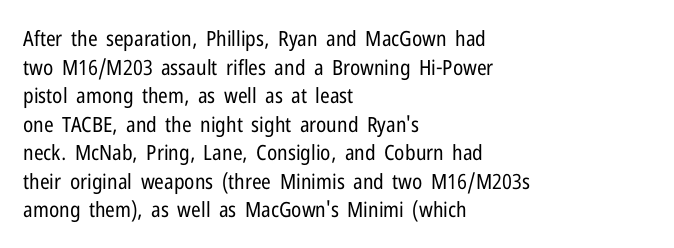
The image shows 21 px text type, upright; set left-aligned, normal line spacing (1.36x), normal letter spacing, not underlined.
